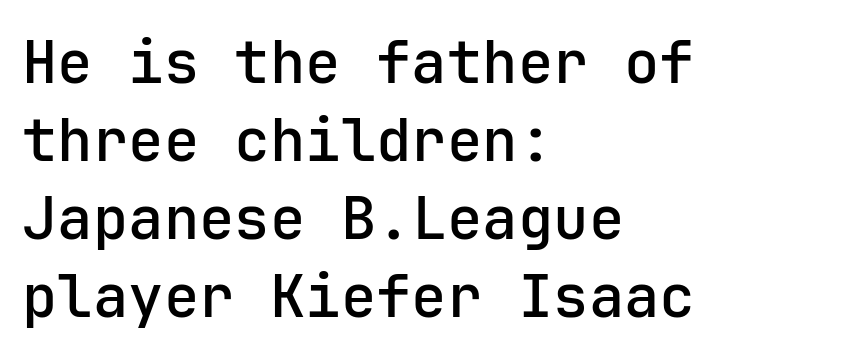
{"serif": "no", "italic": "no", "width": "normal", "stroke_contrast": "low", "x_height": "medium", "monospaced": "yes", "underline": "no", "align": "left", "line_spacing": "normal", "line_spacing_ratio": 1.32, "letter_spacing": "normal", "letter_spacing_em": 0.0, "glyph_px": 59}
